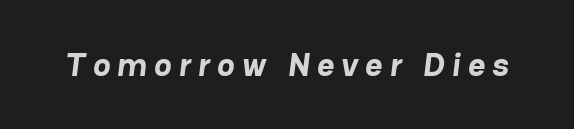
Words appear elongated and porous because spacing is wide. These lines are rendered in a variable-pitch font. A sans-serif font was chosen for this passage. Clear beneath every line of the passage. Chunky letters — that's bold for sure.
